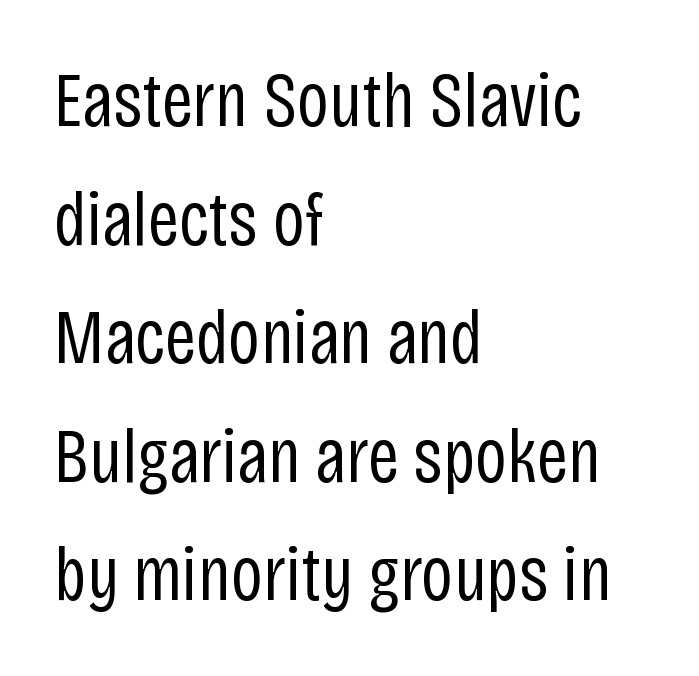
The image shows 77 px regular-weight, condensed sans-serif type, upright; set left-aligned, normal line spacing (1.54x), normal letter spacing, not underlined; low stroke contrast and a large x-height.
